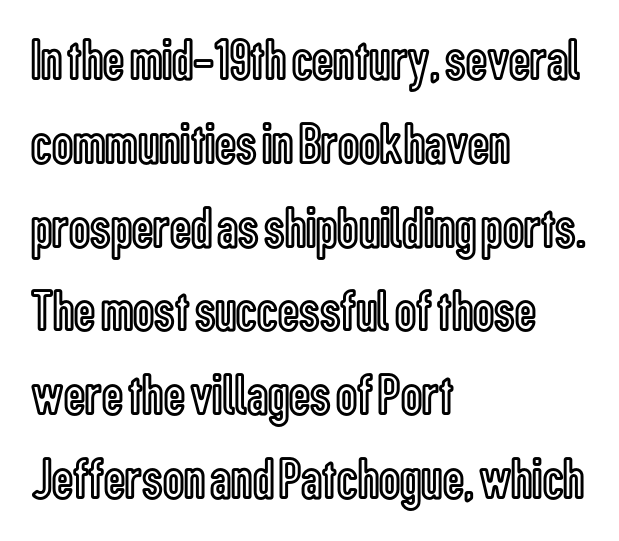
A roman cut, with each character standing at attention. Only glyphs here, with clear space below each row. A typesetter would call this proportional, since set widths differ per character. There is no visible air inserted between adjacent glyphs. Does the leading feel generous? No, just average.
